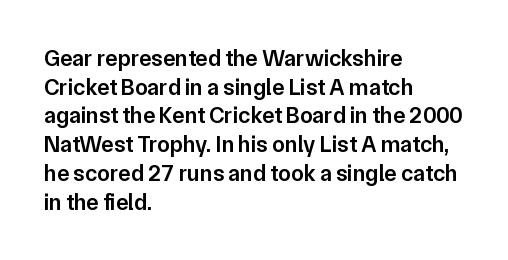
{"italic": "no", "bold": "semi", "underline": "no", "align": "left", "line_spacing": "normal", "line_spacing_ratio": 1.25, "letter_spacing": "normal", "letter_spacing_em": 0.0, "glyph_px": 23}
